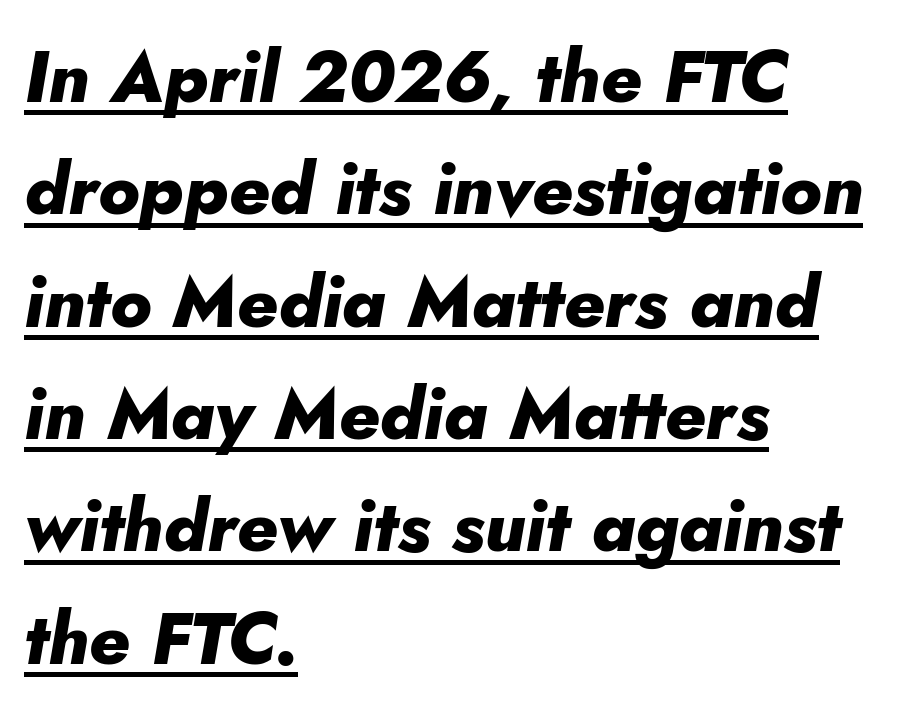
Q: Is the text bold? A: Yes.
Q: Is the text italic (slanted)? A: Yes, it leans right by about 10 degrees.
Q: Is the text underlined? A: Yes.
Q: How is the paragraph aligned? A: Left-aligned.
Q: Is the spacing between letters normal or unusually wide? A: Normal.
Q: Is the spacing between lines tight, normal or loose? A: Normal.
Q: Width (condensed, normal, or wide)? A: Normal.
Q: Stroke contrast? A: Low.
Q: x-height? A: Small.
Q: Monospaced? A: No.
